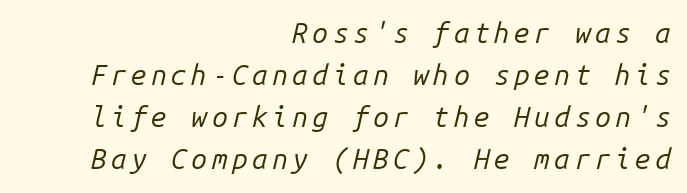
{"italic": "yes", "lean": "right", "slant_degrees": 14, "bold": "no", "weight": "regular", "width": "normal", "stroke_contrast": "low", "x_height": "medium", "monospaced": "yes", "underline": "no", "align": "right", "line_spacing": "normal", "line_spacing_ratio": 1.5, "glyph_px": 28}
